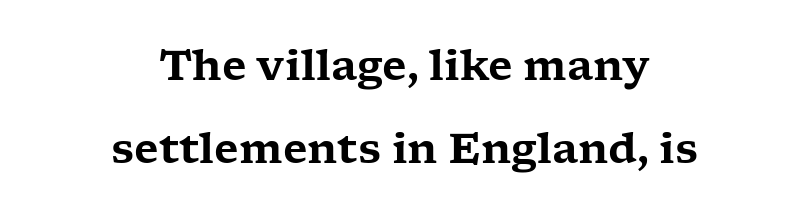
The axis of the letterforms is exactly vertical. Note: serifs present on the glyphs. A great deal of white space separates one row of letters from the next. This rendering leaves character spacing at its baseline value. Teacher's note: observe the equal gaps on both sides — that is centered alignment. Do the characters align in a grid? No, the font is proportional.
